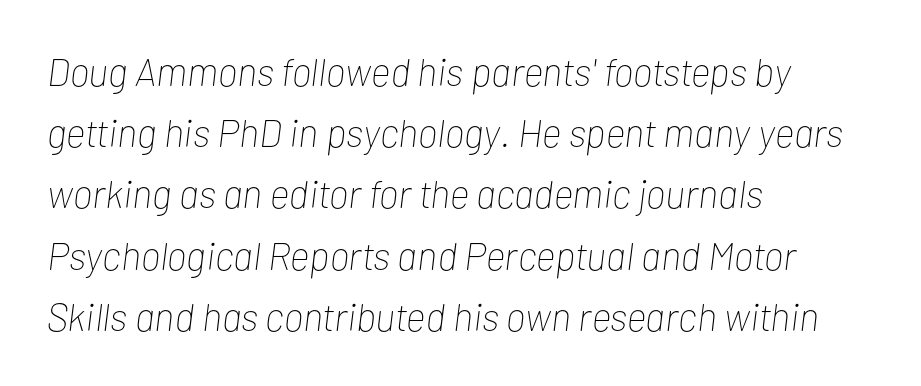
What's the leading like? Ordinary, nothing unusual. Here the designer chose a conventional face with non-uniform glyph widths. The letters sit at their default tracking, neither squeezed nor spread. The face used here has a pronounced slope to its letters. Lines of text with bare space underneath.
